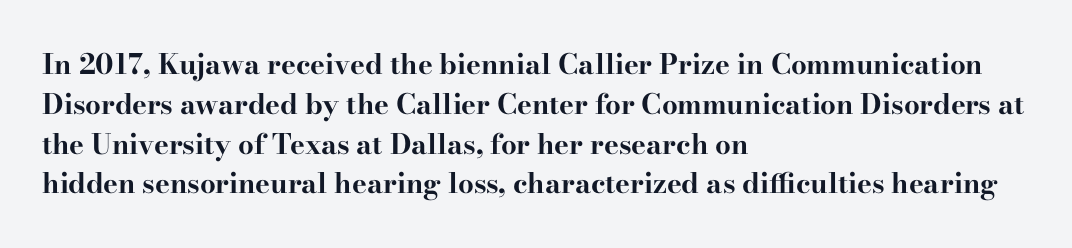
Descenders are the only things crossing below the line. Every letter is thick-stroked: bold, no question. Leftover space on each line is placed entirely after the last word. Are there feet on the stems? There are — it's a serif. Notice how descenders clear the ascenders below comfortably — that's standard leading. The line texture is even and compact thanks to regular tracking.
